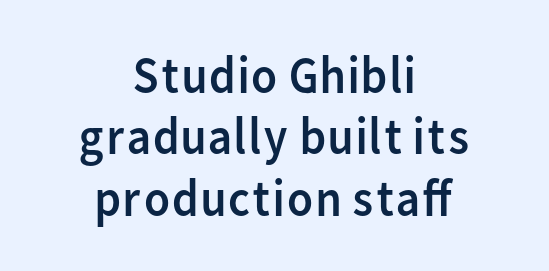
{"serif": "no", "italic": "no", "bold": "no", "weight": "regular", "width": "normal", "stroke_contrast": "low", "x_height": "medium", "monospaced": "no", "underline": "no", "align": "center", "line_spacing_ratio": 1.16, "letter_spacing": "normal", "letter_spacing_em": 0.0, "glyph_px": 53}
